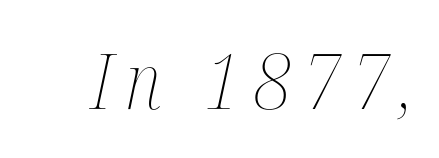
{"italic": "yes", "lean": "right", "slant_degrees": 12, "bold": "no", "weight": "thin", "width": "condensed", "stroke_contrast": "medium", "x_height": "medium", "monospaced": "no", "underline": "no", "glyph_px": 77}
